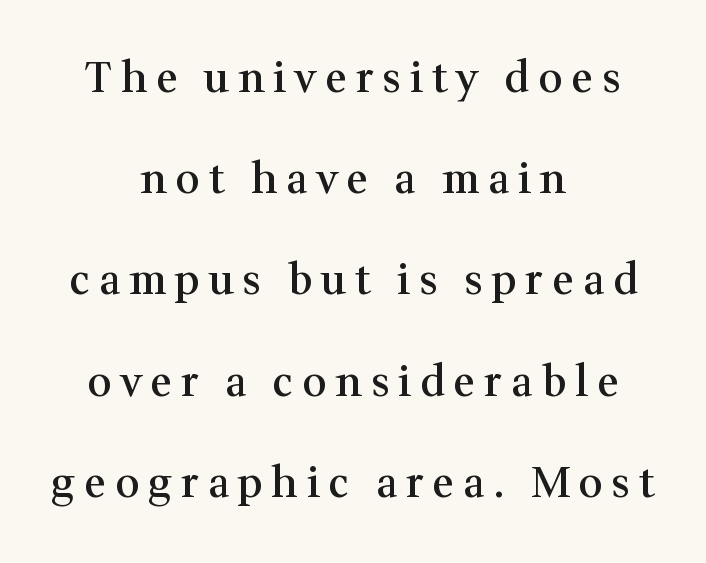
{"serif": "yes", "italic": "no", "bold": "semi", "weight": "semibold", "width": "normal", "stroke_contrast": "medium", "x_height": "medium", "monospaced": "no", "underline": "no", "align": "center", "line_spacing": "loose", "line_spacing_ratio": 2.41, "letter_spacing": "wide", "letter_spacing_em": 0.21, "glyph_px": 42}
